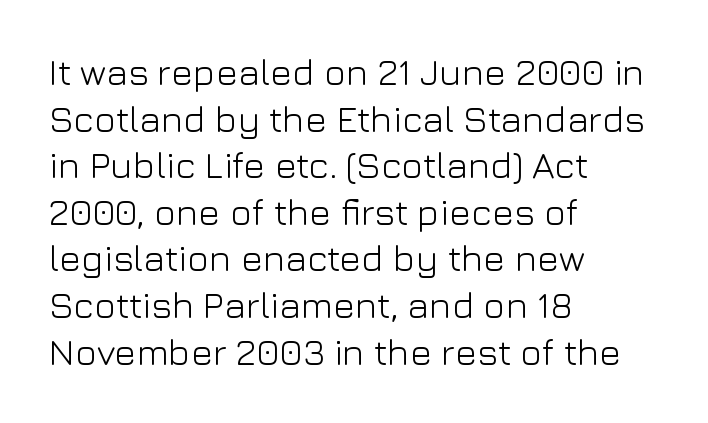
{"serif": "no", "italic": "no", "bold": "no", "weight": "light", "width": "normal", "stroke_contrast": "low", "x_height": "medium", "monospaced": "no", "underline": "no", "align": "left", "line_spacing": "normal", "line_spacing_ratio": 1.26, "letter_spacing": "normal", "letter_spacing_em": 0.0, "glyph_px": 37}
